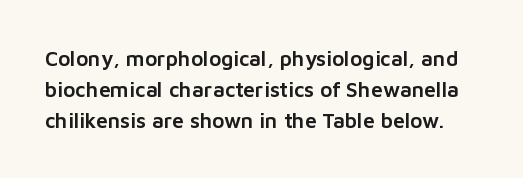
The image shows 21 px text type, upright; set normal line spacing (1.47x), normal letter spacing, not underlined.
